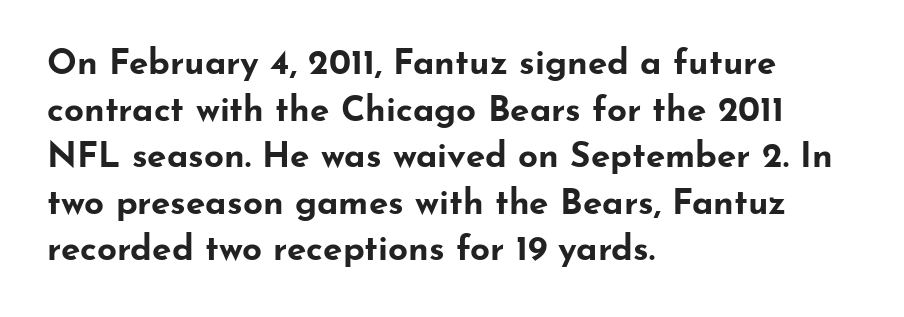
The text block is weighted toward the left margin, trailing off unevenly rightward. Caption: standard tracking, unaltered. The glyphs are unaccompanied by any horizontal stroke below them. This sample keeps an unexceptional amount of space between lines.
